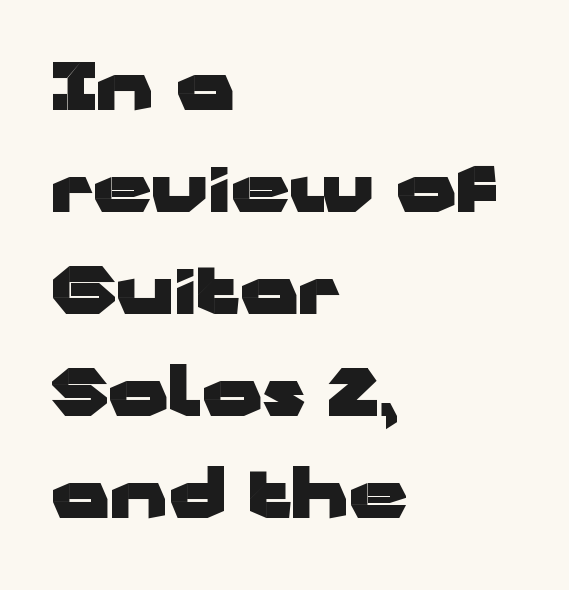
{"serif": "no", "italic": "no", "bold": "yes", "weight": "heavy", "width": "wide", "stroke_contrast": "low", "x_height": "medium", "monospaced": "no", "underline": "no", "align": "left", "line_spacing": "normal", "line_spacing_ratio": 1.57, "letter_spacing": "normal", "letter_spacing_em": 0.0, "glyph_px": 65}
